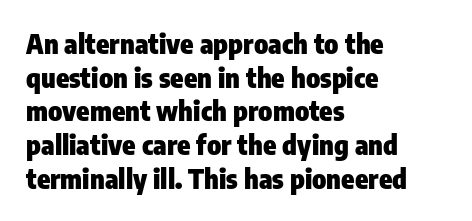
Q: Is the text bold? A: Yes.
Q: Is the text italic (slanted)? A: No, it is upright.
Q: Is the text underlined? A: No.
Q: How is the paragraph aligned? A: Left-aligned.
Q: Is the spacing between letters normal or unusually wide? A: Normal.
Q: Is the spacing between lines tight, normal or loose? A: Normal.
